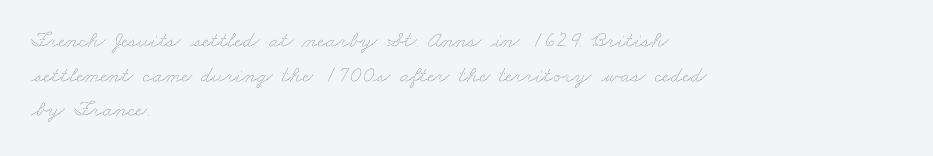
{"bold": "no", "underline": "no", "align": "left", "line_spacing": "normal", "line_spacing_ratio": 1.51, "letter_spacing": "normal", "letter_spacing_em": 0.0, "glyph_px": 23}
